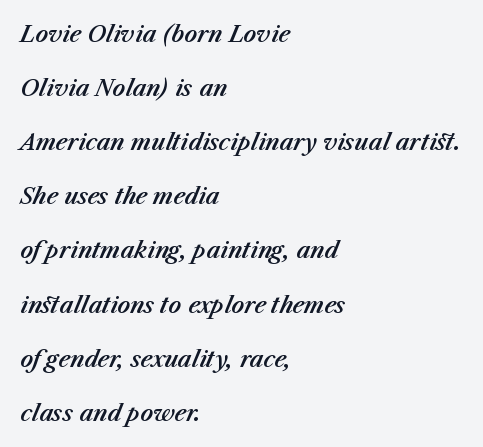
{"italic": "yes", "lean": "right", "slant_degrees": 23, "underline": "no", "align": "left", "line_spacing": "loose", "line_spacing_ratio": 2.46, "letter_spacing": "normal", "letter_spacing_em": 0.0, "glyph_px": 22}
